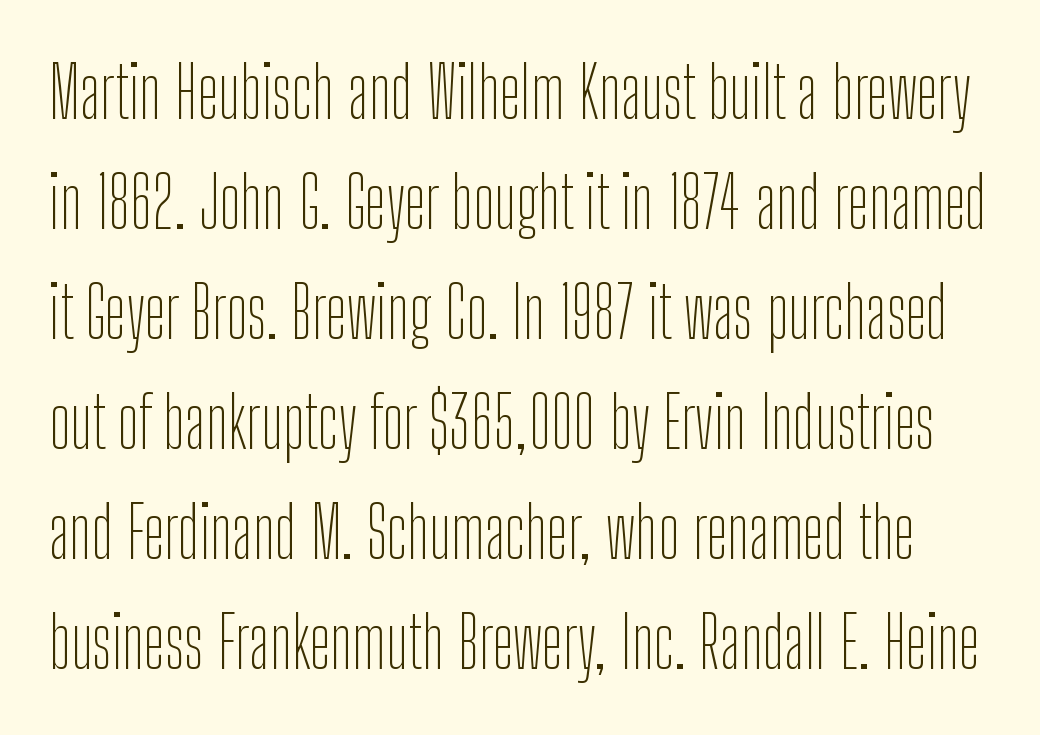
To sum up the face: it is a sans, with no serifs. The rendering keeps characters at their native spacing. Notice how descenders clear the ascenders below comfortably — that's standard leading. Character widths vary here, with narrow letters taking less room than wide ones. Bare-footed words on every line. Heaviness? Minimal to ordinary, like unemphasized prose.
